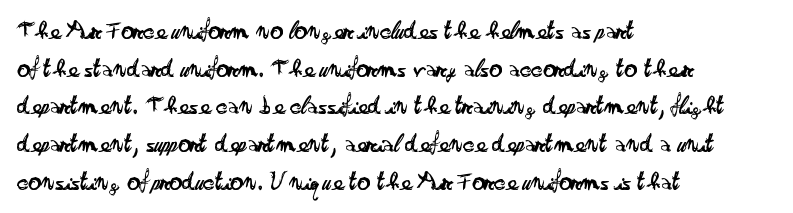
Q: Is the text bold? A: No.
Q: Is the text italic (slanted)? A: No, it is upright.
Q: Is the text underlined? A: No.
Q: How is the paragraph aligned? A: Left-aligned.
Q: Is the spacing between letters normal or unusually wide? A: Normal.
Q: Is the spacing between lines tight, normal or loose? A: Normal.
